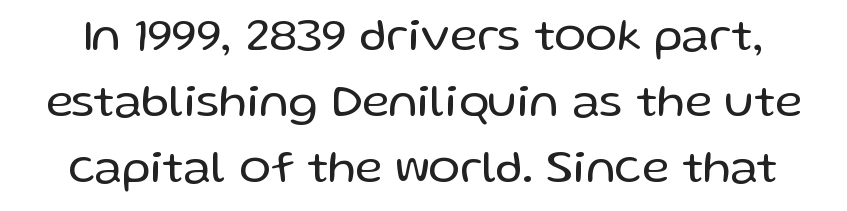
Q: Is the text bold? A: No.
Q: Is the text italic (slanted)? A: No, it is upright.
Q: Is the typeface a serif or a sans-serif typeface? A: Sans-serif.
Q: Is the text underlined? A: No.
Q: Is the spacing between letters normal or unusually wide? A: Normal.
Q: Is the spacing between lines tight, normal or loose? A: Normal.
Q: Width (condensed, normal, or wide)? A: Normal.
Q: Stroke contrast? A: Low.
Q: x-height? A: Medium.
Q: Monospaced? A: No.
